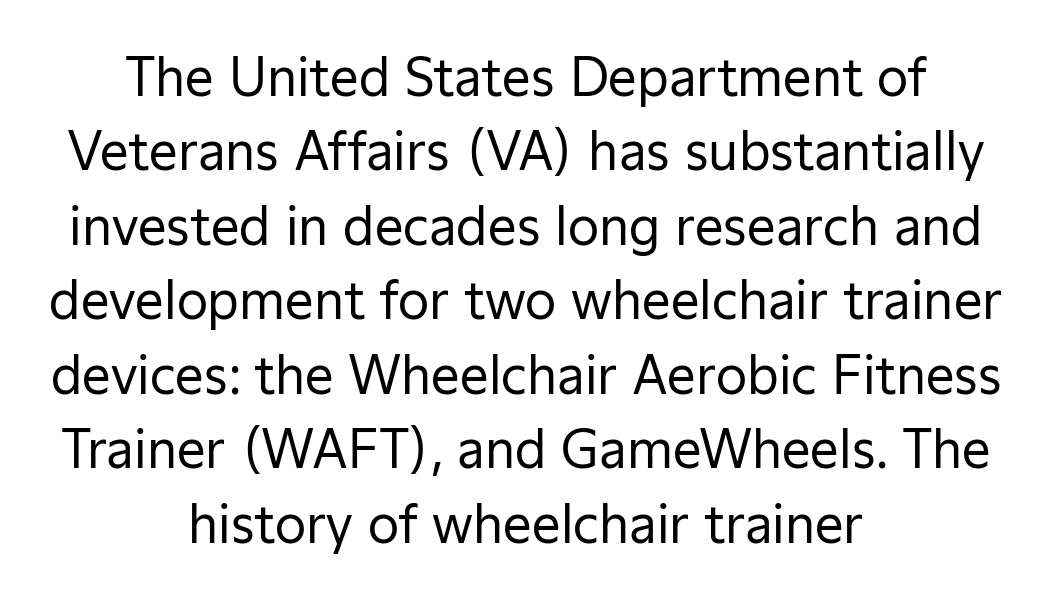
Q: Is the text bold? A: No.
Q: Is the text italic (slanted)? A: No, it is upright.
Q: Is the typeface a serif or a sans-serif typeface? A: Sans-serif.
Q: Is the text underlined? A: No.
Q: How is the paragraph aligned? A: Centered.
Q: Is the spacing between letters normal or unusually wide? A: Normal.
Q: Is the spacing between lines tight, normal or loose? A: Normal.
Q: Width (condensed, normal, or wide)? A: Normal.
Q: Stroke contrast? A: Low.
Q: x-height? A: Medium.
Q: Monospaced? A: No.
